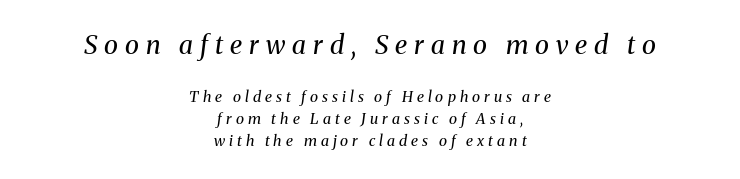
Slant detected: the letters are inclined. The lines are quadded center. Summary of weight: not heavy and not bold. The vertical gap from one line to the next is medium. Underlining? Definitely not there. If you squint, the top block still reads clearly — it's the larger of the two.
